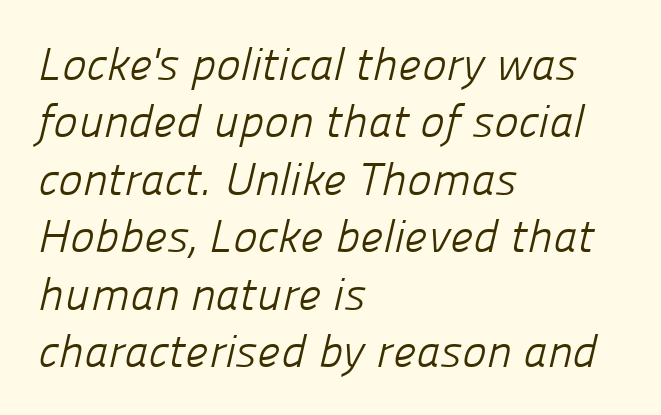
Q: Is the text bold? A: No.
Q: Is the typeface a serif or a sans-serif typeface? A: Sans-serif.
Q: Is the text underlined? A: No.
Q: How is the paragraph aligned? A: Left-aligned.
Q: Is the spacing between letters normal or unusually wide? A: Normal.
Q: Is the spacing between lines tight, normal or loose? A: Normal.
Q: Width (condensed, normal, or wide)? A: Normal.
Q: Stroke contrast? A: Low.
Q: x-height? A: Medium.
Q: Monospaced? A: No.
